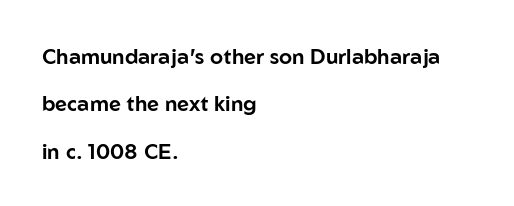
The specimen reads as upright at a glance. Default kerning and tracking; the words read as compact shapes. Baseline-to-baseline distance is far greater than the letter height. Which margin do the lines hug? The left one — the right edge is uneven. Unmarked baselines from the first word to the last.
